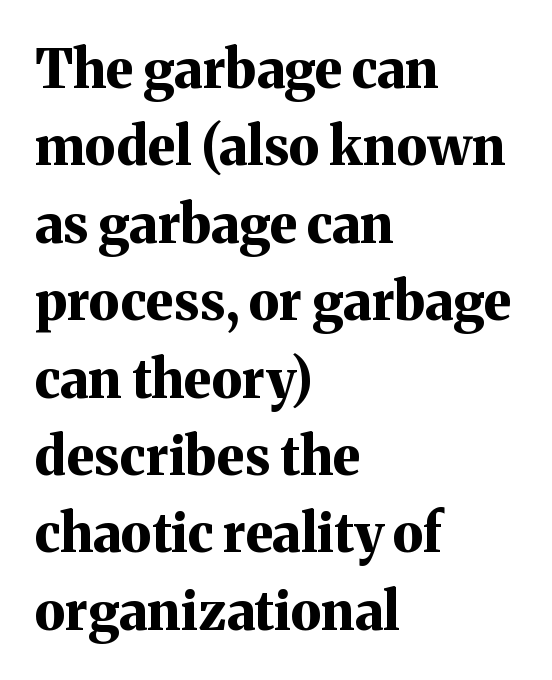
The image shows 53 px bold serif type, upright; set left-aligned, normal line spacing (1.46x), normal letter spacing, not underlined; medium stroke contrast and a medium x-height.
